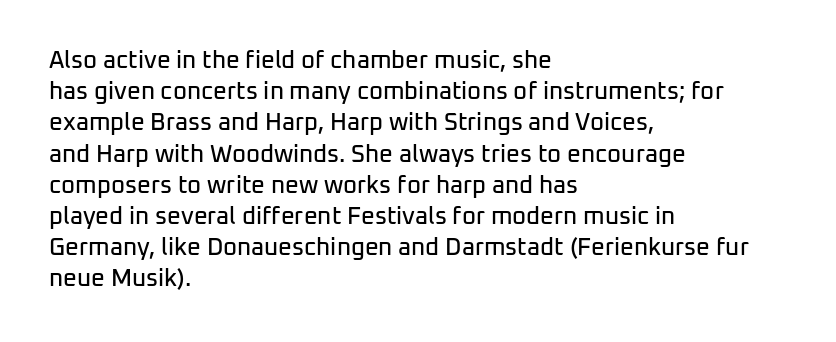
{"italic": "no", "underline": "no", "align": "left", "line_spacing": "normal", "line_spacing_ratio": 1.3, "letter_spacing": "normal", "letter_spacing_em": 0.0, "glyph_px": 24}
